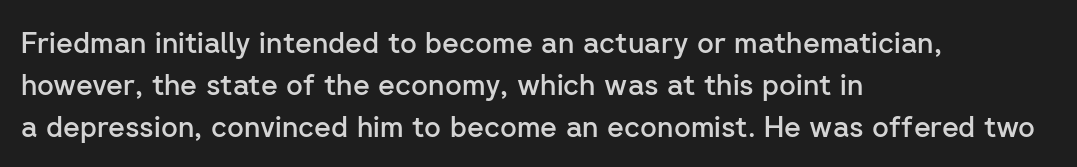
You can tell it's not italic because the verticals are truly vertical. Look at the tracking — it's just the regular setting, nothing added. Short and long lines alike share a common starting point at left. Horizontal bands of white between lines are of average thickness. Summary of weight: moderately heavy, a semibold. The passage shown is not underscored anywhere.
